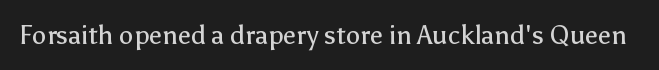
{"italic": "no", "bold": "no", "underline": "no", "letter_spacing": "normal", "letter_spacing_em": 0.0, "glyph_px": 26}
